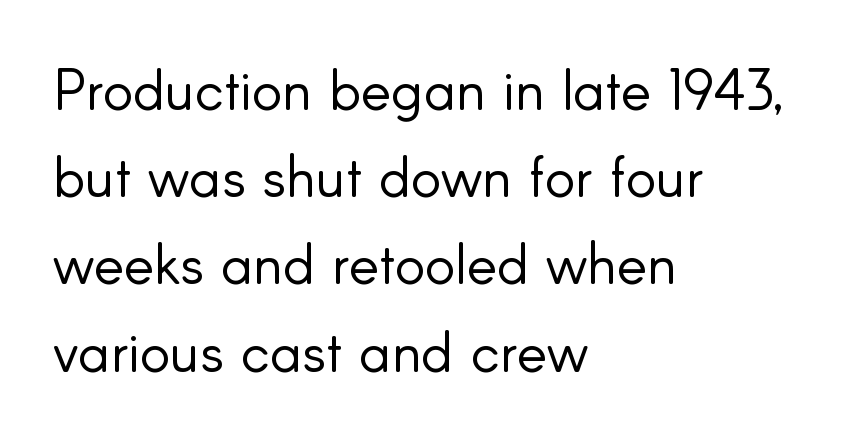
{"serif": "no", "italic": "no", "bold": "no", "weight": "light", "width": "normal", "stroke_contrast": "low", "x_height": "small", "monospaced": "no", "underline": "no", "align": "left", "line_spacing": "normal", "line_spacing_ratio": 1.53, "letter_spacing": "normal", "letter_spacing_em": 0.0, "glyph_px": 57}
